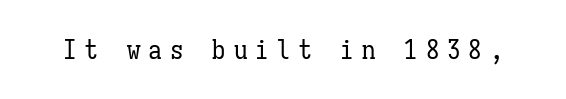
Q: Is the text bold? A: No.
Q: Is the text italic (slanted)? A: No, it is upright.
Q: Is the text underlined? A: No.
Q: Is the spacing between letters normal or unusually wide? A: Unusually wide.
